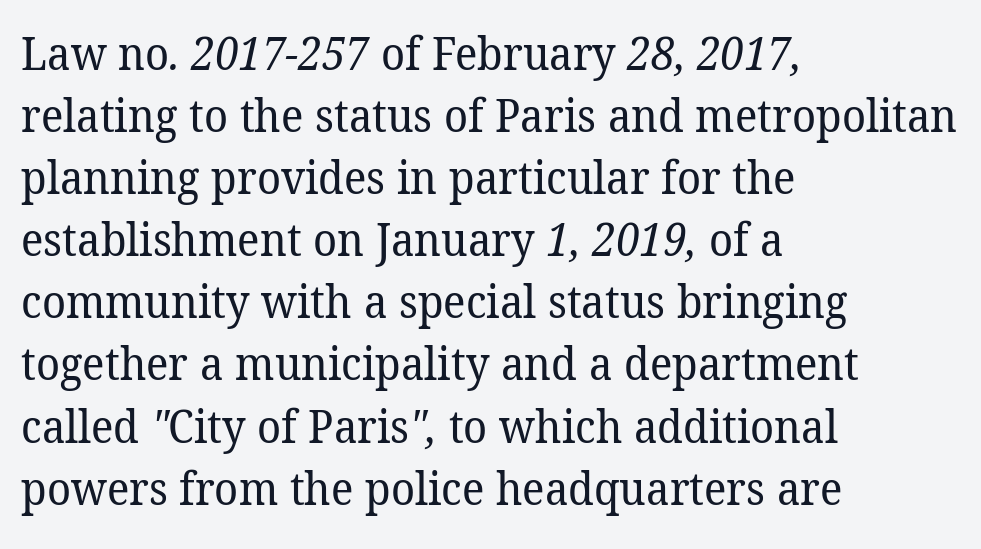
Q: Is the text bold? A: No.
Q: Is the typeface a serif or a sans-serif typeface? A: Serif.
Q: Is the text underlined? A: No.
Q: How is the paragraph aligned? A: Left-aligned.
Q: Is the spacing between letters normal or unusually wide? A: Normal.
Q: Is the spacing between lines tight, normal or loose? A: Normal.
Q: Width (condensed, normal, or wide)? A: Normal.
Q: Stroke contrast? A: Low.
Q: x-height? A: Medium.
Q: Monospaced? A: No.
